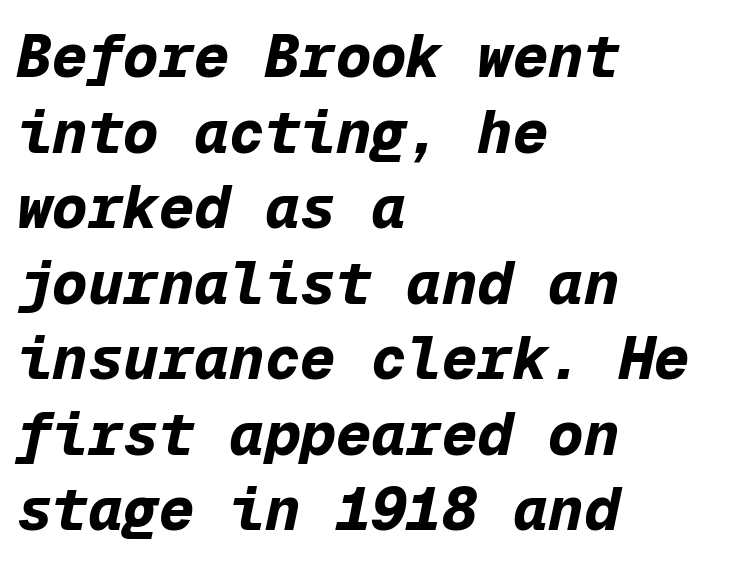
{"italic": "yes", "lean": "right", "slant_degrees": 12, "bold": "yes", "weight": "bold", "width": "normal", "stroke_contrast": "low", "x_height": "medium", "monospaced": "yes", "underline": "no", "align": "left", "line_spacing": "normal", "line_spacing_ratio": 1.28, "letter_spacing": "normal", "letter_spacing_em": 0.0, "glyph_px": 59}
